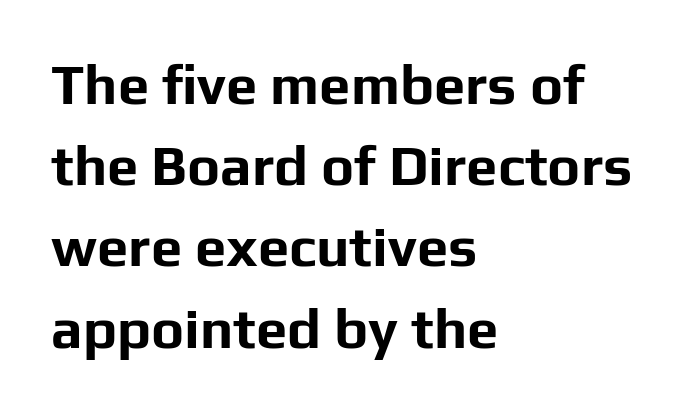
You could call the tracking neutral — neither tight nor loose. Check the space under the baseline: it is left empty. Is there much room between lines? A standard amount, neither cramped nor airy. Upright lettering throughout.
